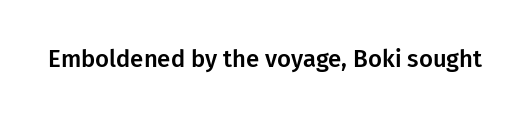
Observe the ordinary spacing: letters are neighbours, not strangers. Underline: absent. Rendered with straight, roman letterforms.
